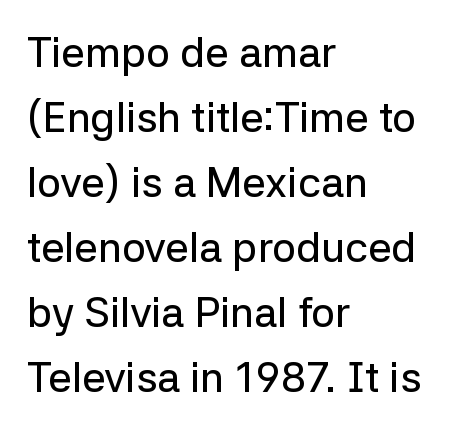
The image shows 42 px sans-serif type, upright; set left-aligned, normal line spacing (1.55x), normal letter spacing, not underlined; low stroke contrast and a medium x-height.
